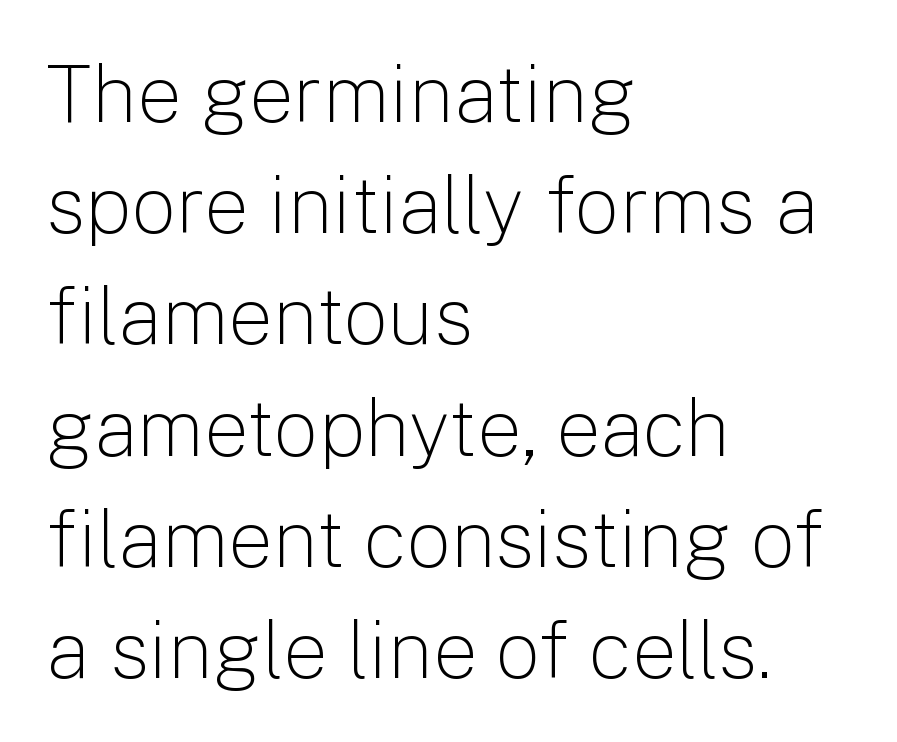
The vertical gap from one line to the next is medium. This is not heavy type; no bold has been used. A typesetter would label this face a sans. Notice how the stems are strictly vertical — no italics here. Words appear dense and cohesive because spacing is normal. A typesetter would call this proportional, since set widths differ per character.
